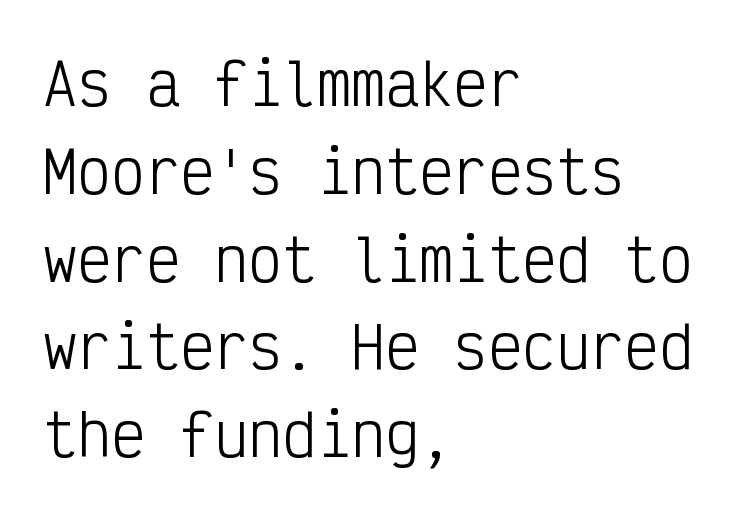
{"serif": "no", "italic": "no", "bold": "no", "weight": "light", "width": "condensed", "stroke_contrast": "low", "x_height": "medium", "monospaced": "yes", "underline": "no", "align": "left", "line_spacing": "normal", "line_spacing_ratio": 1.54, "letter_spacing": "normal", "letter_spacing_em": 0.0, "glyph_px": 57}
